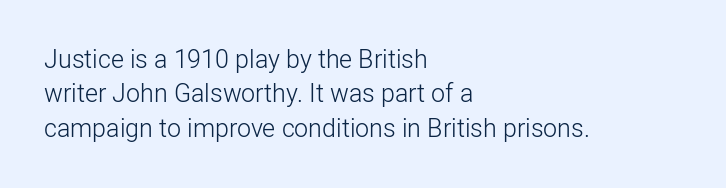
Spacing between characters is what you'd get straight out of the box. The passage shown is not underscored anywhere. The lines in this sample share a left origin and differ only in where they stop. The lines sit at an ordinary, default distance from one another. Is the type heavy? It reads as light-to-regular instead.
